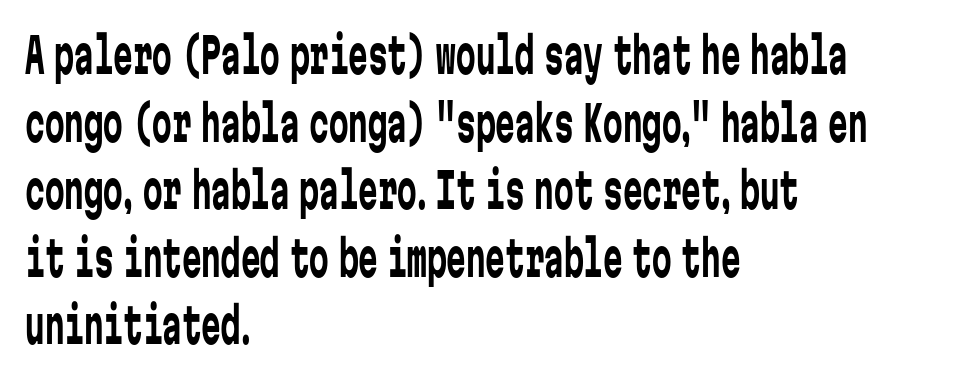
This sample keeps an unexceptional amount of space between lines. In terms of letterspacing, this is plain default setting. Note the uniform advance width — an 'i' takes as much space as an 'm'. A sans-serif font was chosen for this passage.
